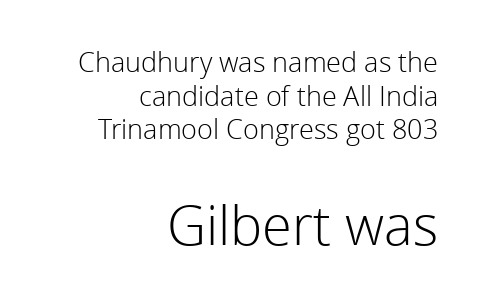
Q: Is the text bold? A: No.
Q: Is the text italic (slanted)? A: No, it is upright.
Q: Is the typeface a serif or a sans-serif typeface? A: Sans-serif.
Q: Is the text underlined? A: No.
Q: How is the paragraph aligned? A: Right-aligned.
Q: Is the spacing between letters normal or unusually wide? A: Normal.
Q: Is the spacing between lines tight, normal or loose? A: Normal.
Q: Which block of text is set in a larger size, the first (top) or the second (bottom)? A: The second (bottom) one.
Q: Width (condensed, normal, or wide)? A: Normal.
Q: x-height? A: Medium.
Q: Monospaced? A: No.
